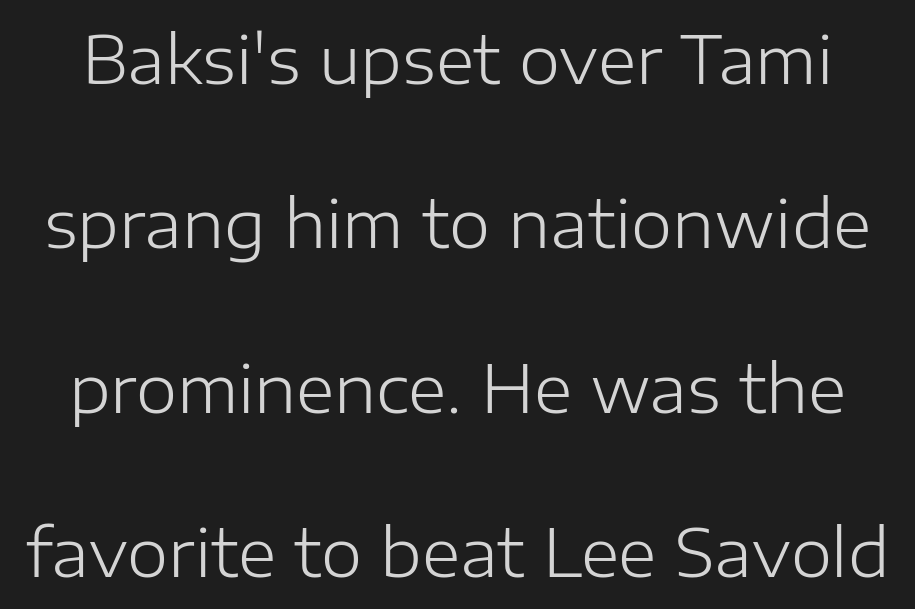
One glance says open: line gaps are wider than usual. Only glyphs here, with clear space below each row. The typeface has the unassuming heft of standard copy or less. These lines were composed using upright roman letters. Do the characters align in a grid? No, the font is proportional. Nope, no serifs anywhere on these letters.
